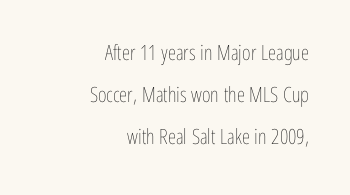
Notice the wide empty band between every row — that's loose leading. Notice how the stems are strictly vertical — no italics here. Nothing unusual about the tracking: characters are spaced as the font intends. Weight: in the light-to-regular range. Honestly, there is no underline to notice here at all. Layout note: lines flush right.
